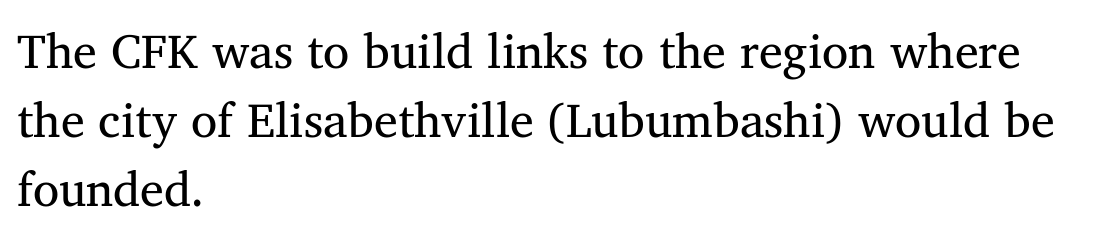
Character widths vary here, with narrow letters taking less room than wide ones. In terms of posture, this sample is upright. Underlining? Definitely not there. Rows of type keep a routine distance in the vertical direction.
